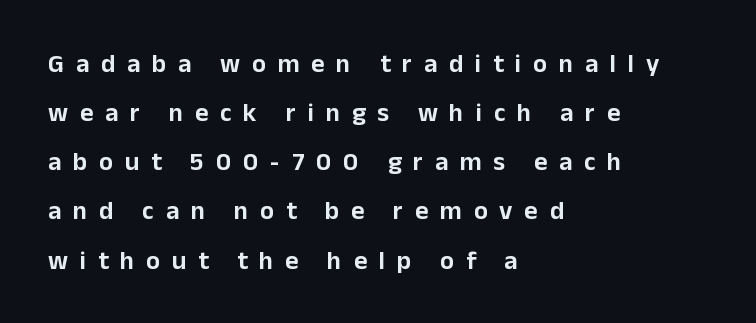
The image shows 26 px text type, upright; set left-aligned, line spacing 1.89x, unusually wide letter spacing (+0.45 em), not underlined.
